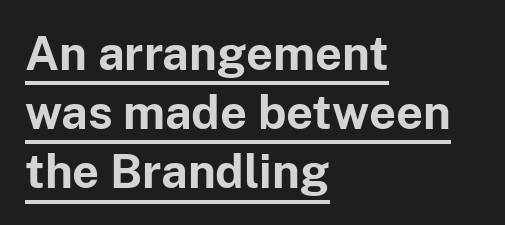
The image shows 47 px bold sans-serif type, upright; set left-aligned, normal line spacing (1.26x), normal letter spacing, underlined; low stroke contrast and a medium x-height.
